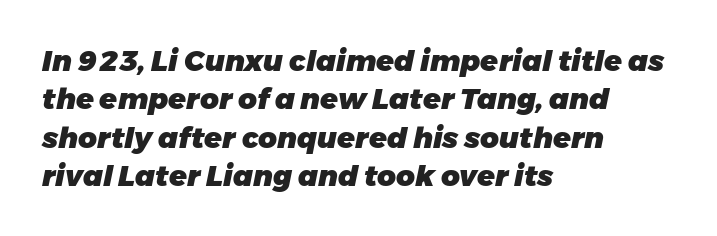
{"italic": "yes", "lean": "right", "slant_degrees": 11, "bold": "yes", "weight": "heavy", "width": "normal", "stroke_contrast": "low", "x_height": "medium", "monospaced": "no", "underline": "no", "align": "left", "line_spacing": "normal", "line_spacing_ratio": 1.32, "letter_spacing": "normal", "letter_spacing_em": 0.0, "glyph_px": 29}
